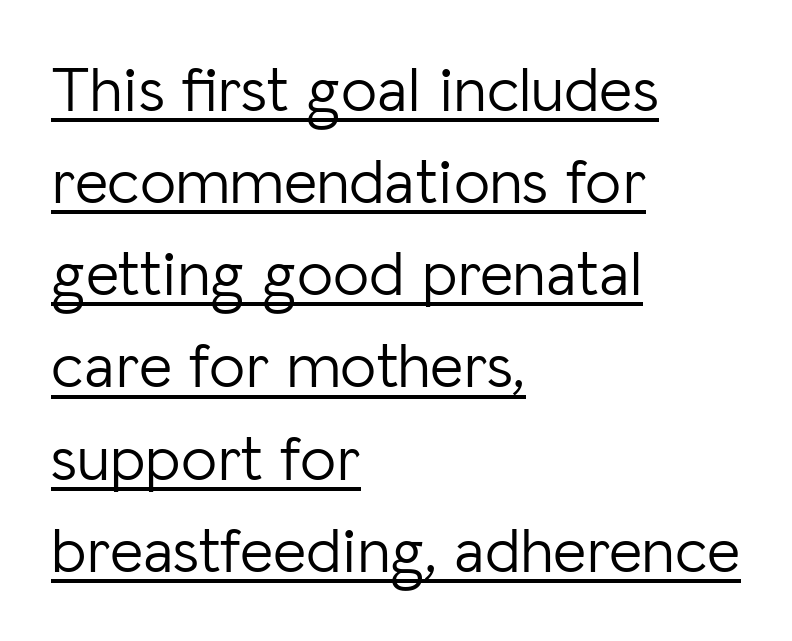
The image shows 64 px light sans-serif type, upright; set left-aligned, normal line spacing (1.44x), normal letter spacing, underlined; low stroke contrast and a medium x-height.
